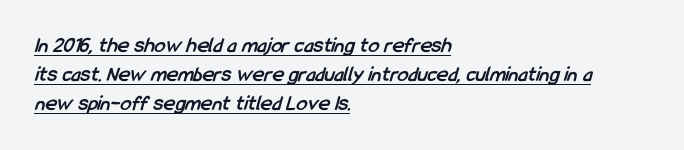
Q: Is the text bold? A: Yes.
Q: Is the text underlined? A: Yes.
Q: How is the paragraph aligned? A: Left-aligned.
Q: Is the spacing between letters normal or unusually wide? A: Normal.
Q: Is the spacing between lines tight, normal or loose? A: Normal.
